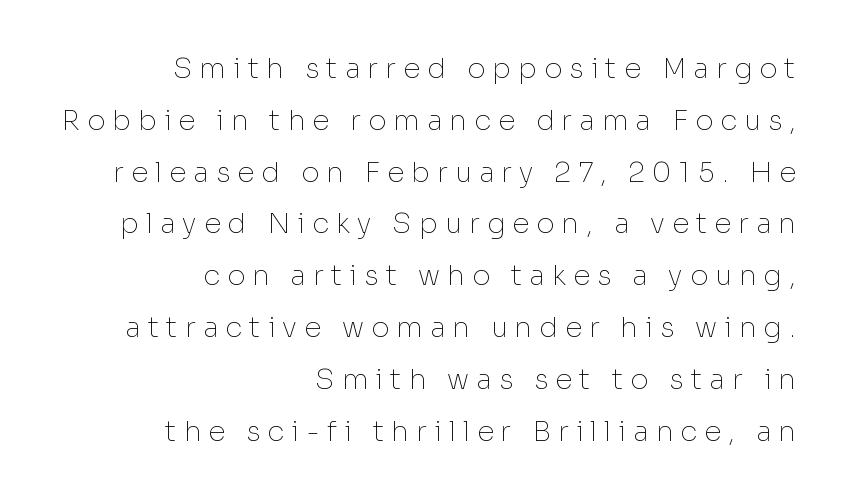
The horizontal fit of the characters is loose and conspicuously gappy. Each row of text sits above clean, open space. Regarding serifs, this sample does without them. Note the varied advance widths — an 'i' is clearly narrower than an 'm'. Caption: multi-line text, flush right, ragged left.
